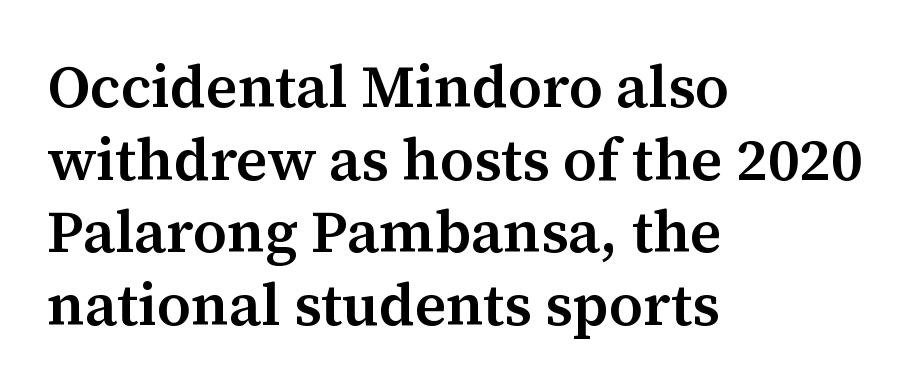
{"serif": "yes", "italic": "no", "bold": "semi", "weight": "semibold", "width": "normal", "stroke_contrast": "medium", "x_height": "medium", "monospaced": "no", "underline": "no", "align": "left", "line_spacing_ratio": 1.23, "letter_spacing": "normal", "letter_spacing_em": 0.0, "glyph_px": 59}
